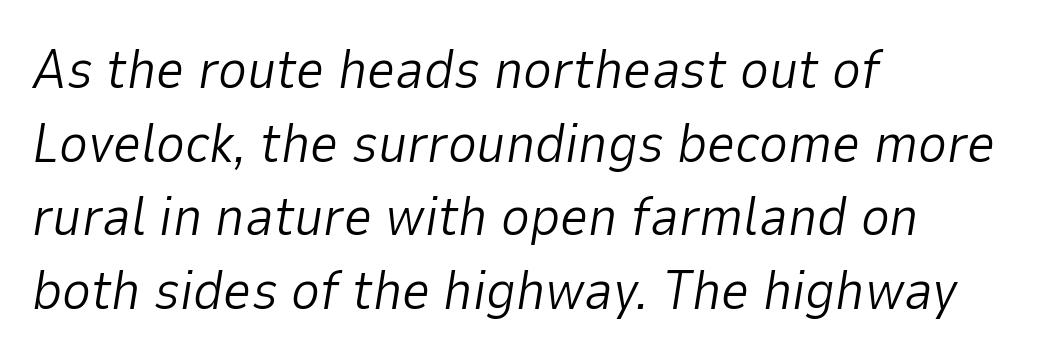
Q: Is the text bold? A: No.
Q: Is the text italic (slanted)? A: Yes, it leans right by about 9 degrees.
Q: Is the text underlined? A: No.
Q: How is the paragraph aligned? A: Left-aligned.
Q: Is the spacing between letters normal or unusually wide? A: Normal.
Q: Is the spacing between lines tight, normal or loose? A: Normal.
Q: Width (condensed, normal, or wide)? A: Normal.
Q: Stroke contrast? A: Low.
Q: x-height? A: Medium.
Q: Monospaced? A: No.
